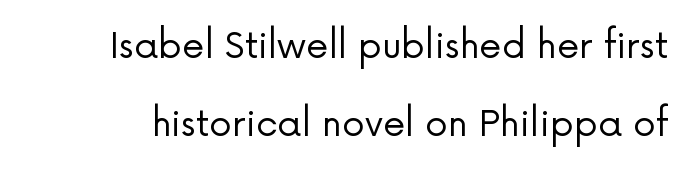
The image shows 36 px regular-weight sans-serif type, upright; set loose line spacing (2.17x), normal letter spacing, not underlined; low stroke contrast and a medium x-height.
